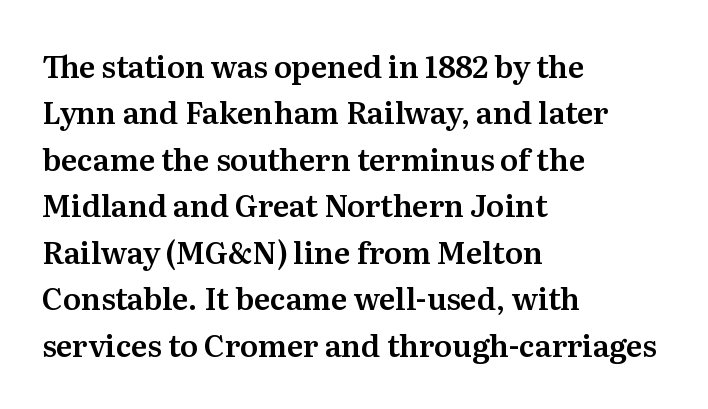
{"serif": "yes", "italic": "no", "width": "normal", "stroke_contrast": "medium", "x_height": "medium", "monospaced": "no", "underline": "no", "align": "left", "line_spacing": "normal", "line_spacing_ratio": 1.55, "letter_spacing": "normal", "letter_spacing_em": 0.0, "glyph_px": 30}
